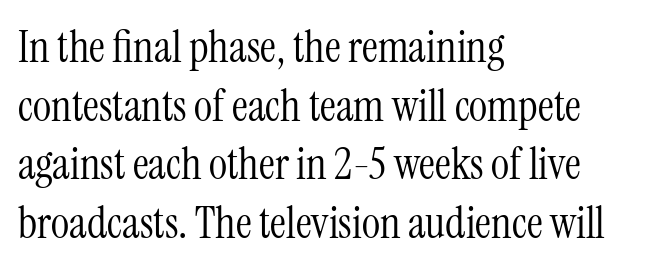
Q: Is the text bold? A: No.
Q: Is the text italic (slanted)? A: No, it is upright.
Q: Is the typeface a serif or a sans-serif typeface? A: Serif.
Q: Is the text underlined? A: No.
Q: How is the paragraph aligned? A: Left-aligned.
Q: Is the spacing between letters normal or unusually wide? A: Normal.
Q: Is the spacing between lines tight, normal or loose? A: Normal.
Q: Width (condensed, normal, or wide)? A: Condensed.
Q: Stroke contrast? A: Medium.
Q: x-height? A: Medium.
Q: Monospaced? A: No.
